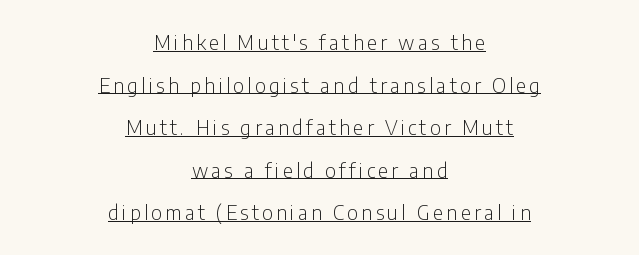
The compositor balanced each line on the midline. On a weight scale, this lands at 450 or below. Has an underline been added? It has. Rendered with straight, roman letterforms. A typesetter would call this leading open, well beyond the default.
